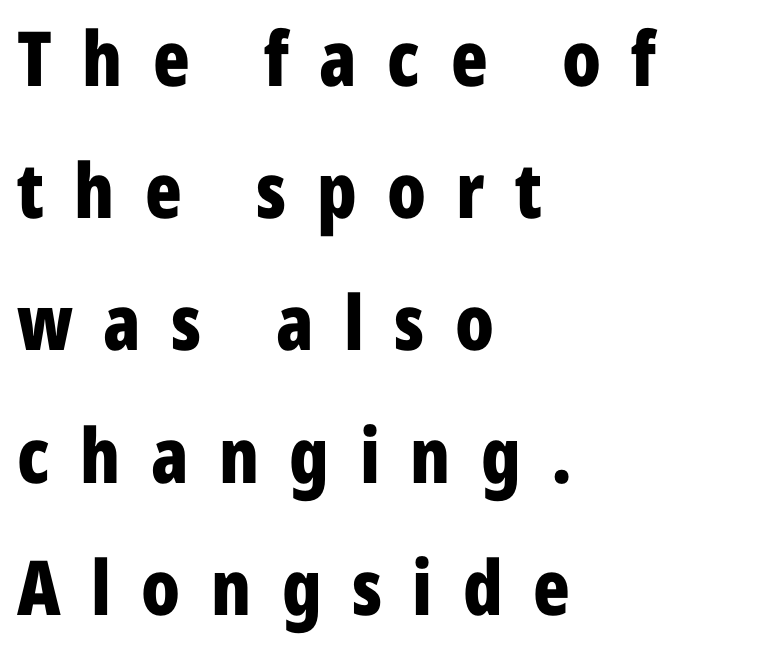
Q: Is the text bold? A: Yes.
Q: Is the text italic (slanted)? A: No, it is upright.
Q: Is the typeface a serif or a sans-serif typeface? A: Sans-serif.
Q: Is the text underlined? A: No.
Q: How is the paragraph aligned? A: Left-aligned.
Q: Is the spacing between letters normal or unusually wide? A: Unusually wide.
Q: Width (condensed, normal, or wide)? A: Condensed.
Q: Stroke contrast? A: Low.
Q: x-height? A: Medium.
Q: Monospaced? A: No.
